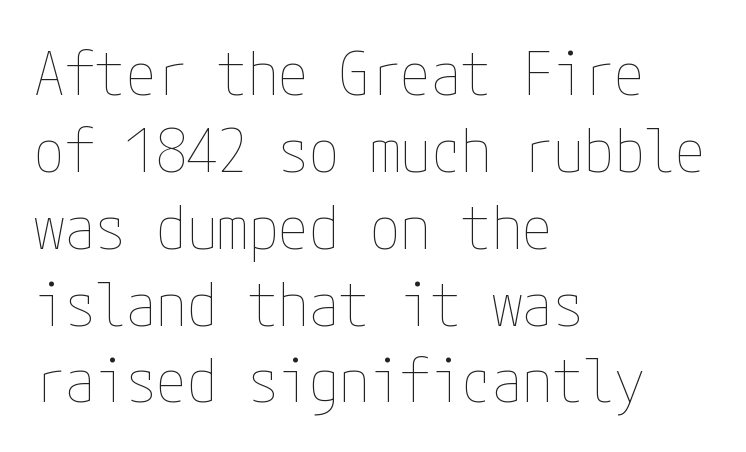
Short and long lines alike share a common starting point at left. What stands out about the letter spacing? Nothing — it is the standard amount. The letters stand upright; this is a roman face. A clean baseline with only descenders dipping below it. Weight: in the light-to-regular range. How would I describe the line gaps? Plain and ordinary.
